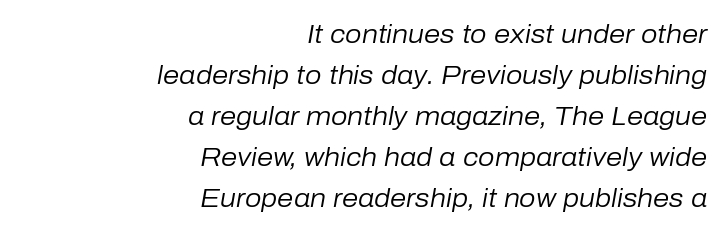
When letters slant like this, we call the style italic. Heaviness? Minimal to ordinary, like unemphasized prose. Each word holds together tightly as a unit, with standard inter-letter gaps. Every row of glyphs terminates at an identical x-position on the right.
